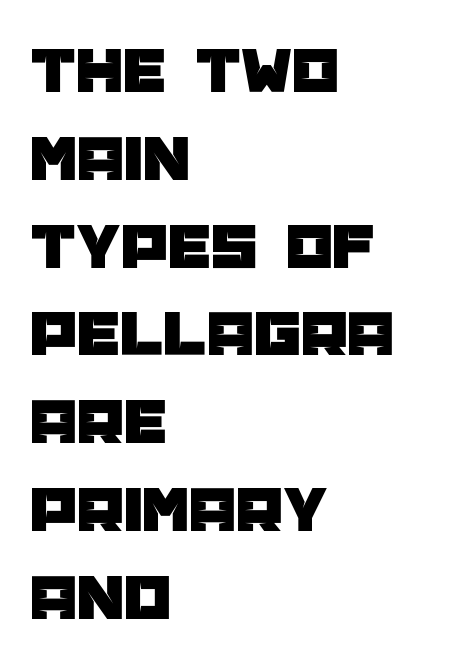
This rendering uses left alignment, leaving the right contour irregular. What kind of face is this? One without serifs — a sans. No word sits above an underline. The horizontal fit of the characters is conventional and even.
